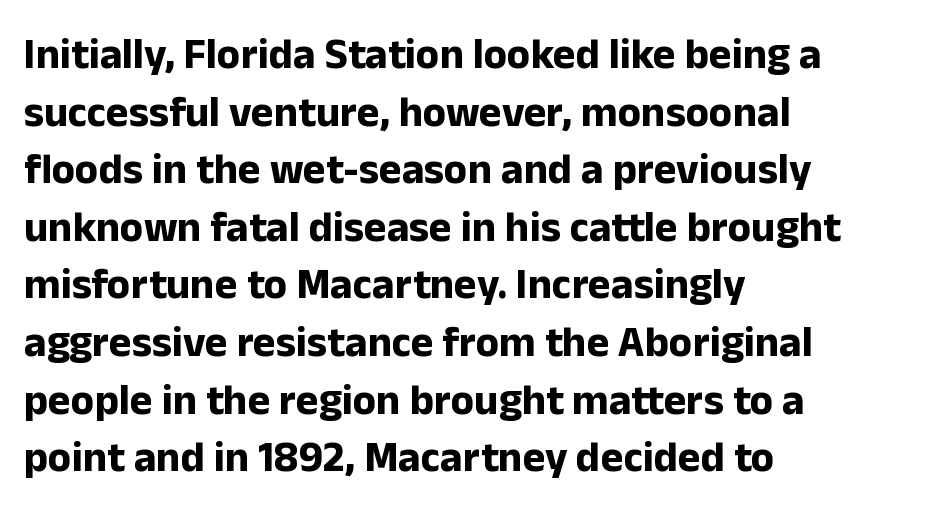
Q: Is the text bold? A: Yes.
Q: Is the text italic (slanted)? A: No, it is upright.
Q: Is the typeface a serif or a sans-serif typeface? A: Sans-serif.
Q: Is the text underlined? A: No.
Q: How is the paragraph aligned? A: Left-aligned.
Q: Is the spacing between letters normal or unusually wide? A: Normal.
Q: Is the spacing between lines tight, normal or loose? A: Normal.
Q: Width (condensed, normal, or wide)? A: Normal.
Q: Stroke contrast? A: Low.
Q: x-height? A: Medium.
Q: Monospaced? A: No.
